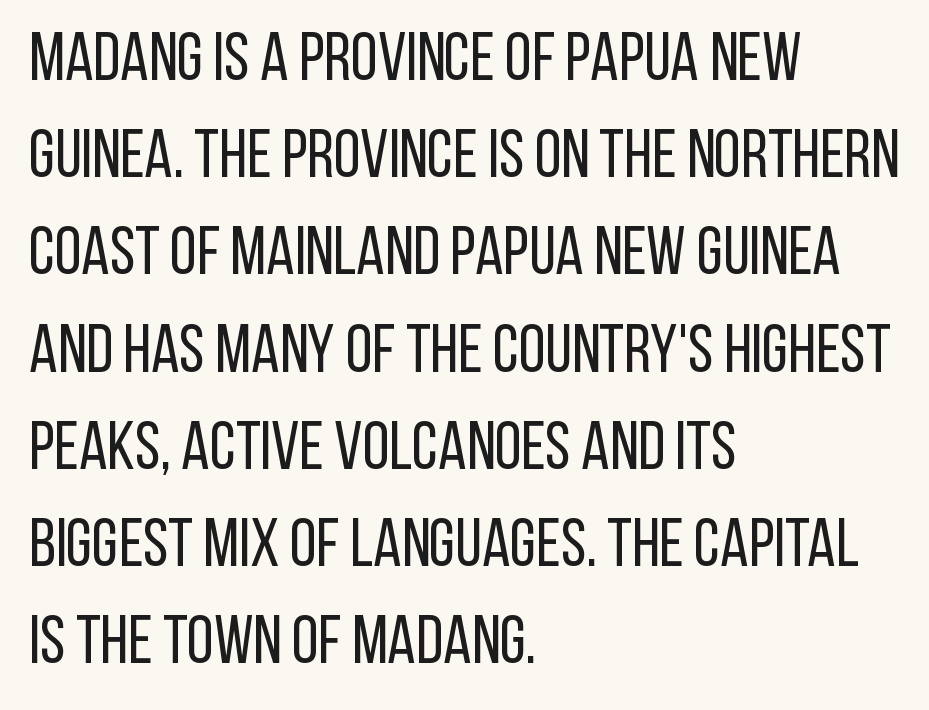
Q: Is the text bold? A: No.
Q: Is the text italic (slanted)? A: No, it is upright.
Q: Is the typeface a serif or a sans-serif typeface? A: Sans-serif.
Q: Is the text underlined? A: No.
Q: How is the paragraph aligned? A: Left-aligned.
Q: Is the spacing between letters normal or unusually wide? A: Normal.
Q: Is the spacing between lines tight, normal or loose? A: Normal.
Q: Width (condensed, normal, or wide)? A: Condensed.
Q: Stroke contrast? A: Low.
Q: x-height? A: Large.
Q: Monospaced? A: No.
